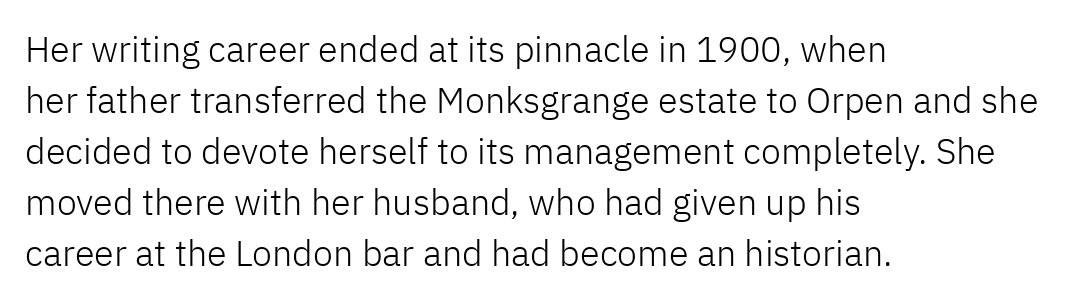
Q: Is the text bold? A: No.
Q: Is the text italic (slanted)? A: No, it is upright.
Q: Is the typeface a serif or a sans-serif typeface? A: Sans-serif.
Q: Is the text underlined? A: No.
Q: How is the paragraph aligned? A: Left-aligned.
Q: Is the spacing between letters normal or unusually wide? A: Normal.
Q: Is the spacing between lines tight, normal or loose? A: Normal.
Q: Width (condensed, normal, or wide)? A: Normal.
Q: Stroke contrast? A: Low.
Q: x-height? A: Medium.
Q: Monospaced? A: No.
